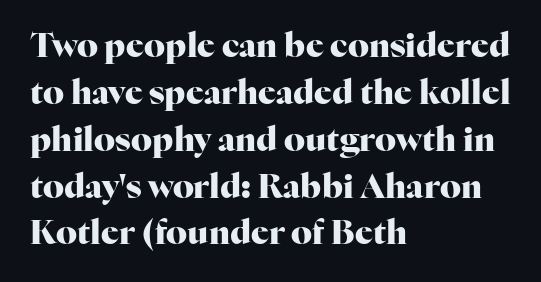
{"serif": "yes", "italic": "no", "bold": "yes", "weight": "heavy", "width": "normal", "stroke_contrast": "high", "x_height": "medium", "monospaced": "no", "underline": "no", "align": "left", "line_spacing": "normal", "line_spacing_ratio": 1.42, "letter_spacing": "normal", "letter_spacing_em": 0.0, "glyph_px": 33}
